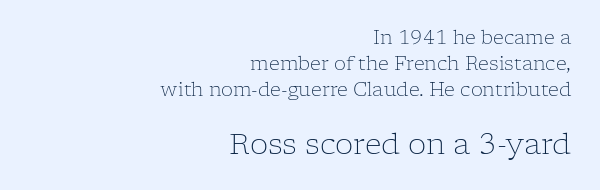
{"serif": "yes", "italic": "no", "bold": "no", "weight": "light", "width": "normal", "stroke_contrast": "low", "x_height": "medium", "monospaced": "no", "underline": "no", "align": "right", "line_spacing": "normal", "line_spacing_ratio": 1.38, "letter_spacing": "normal", "letter_spacing_em": 0.0, "larger_block": "second", "size_ratio": 1.53, "glyph_px": 29}
